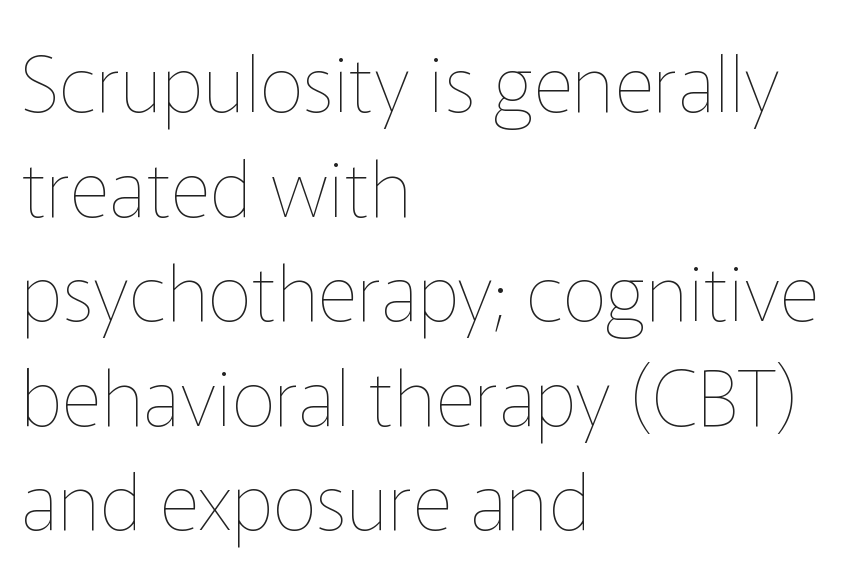
Students, observe: this is what conventionally led text looks like. Posture: vertical. Note the varied advance widths — an 'i' is clearly narrower than an 'm'. One-word summary of the alignment: left.
